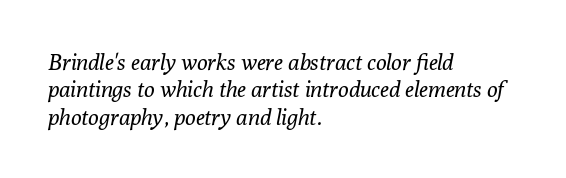
{"italic": "yes", "lean": "right", "slant_degrees": 10, "bold": "no", "underline": "no", "align": "left", "line_spacing_ratio": 1.24, "letter_spacing": "normal", "letter_spacing_em": 0.0, "glyph_px": 22}
